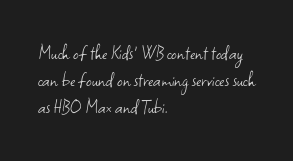
Q: Is the text bold? A: No.
Q: Is the text italic (slanted)? A: Yes.
Q: Is the text underlined? A: No.
Q: How is the paragraph aligned? A: Left-aligned.
Q: Is the spacing between letters normal or unusually wide? A: Normal.
